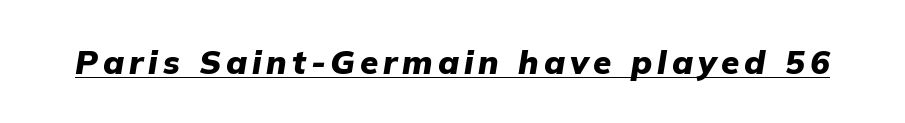
Q: Is the text bold? A: Yes.
Q: Is the text italic (slanted)? A: Yes, it leans right by about 9 degrees.
Q: Is the text underlined? A: Yes.
Q: Width (condensed, normal, or wide)? A: Normal.
Q: Stroke contrast? A: Low.
Q: x-height? A: Medium.
Q: Monospaced? A: No.
